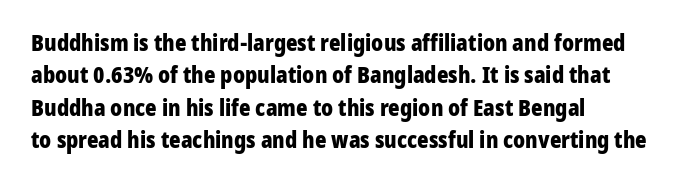
The image shows 22 px bold type, upright; set left-aligned, normal line spacing (1.47x), normal letter spacing, not underlined.
